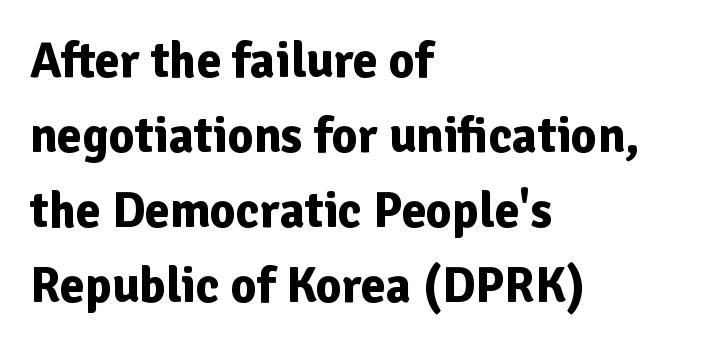
Q: Is the text bold? A: Yes.
Q: Is the text italic (slanted)? A: No, it is upright.
Q: Is the typeface a serif or a sans-serif typeface? A: Sans-serif.
Q: Is the text underlined? A: No.
Q: How is the paragraph aligned? A: Left-aligned.
Q: Is the spacing between letters normal or unusually wide? A: Normal.
Q: Is the spacing between lines tight, normal or loose? A: Normal.
Q: Width (condensed, normal, or wide)? A: Normal.
Q: Stroke contrast? A: Low.
Q: x-height? A: Medium.
Q: Monospaced? A: No.
